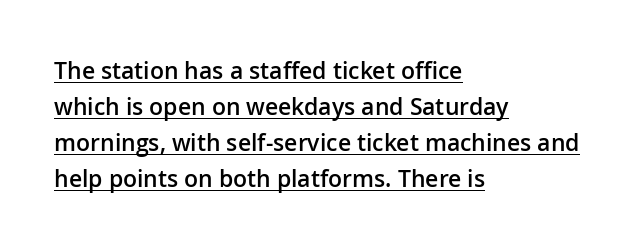
{"italic": "no", "bold": "semi", "underline": "yes", "align": "left", "line_spacing": "normal", "line_spacing_ratio": 1.57, "letter_spacing": "normal", "letter_spacing_em": 0.0, "glyph_px": 23}
